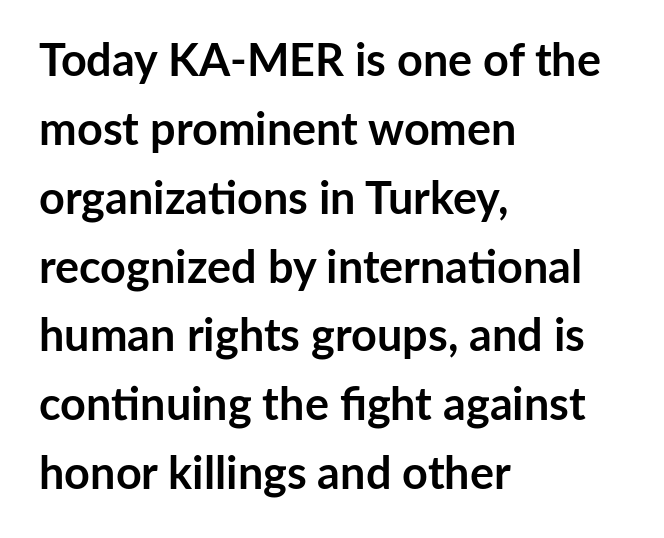
The image shows 45 px semibold sans-serif type, upright; set left-aligned, normal line spacing (1.53x), normal letter spacing, not underlined; low stroke contrast and a medium x-height.
